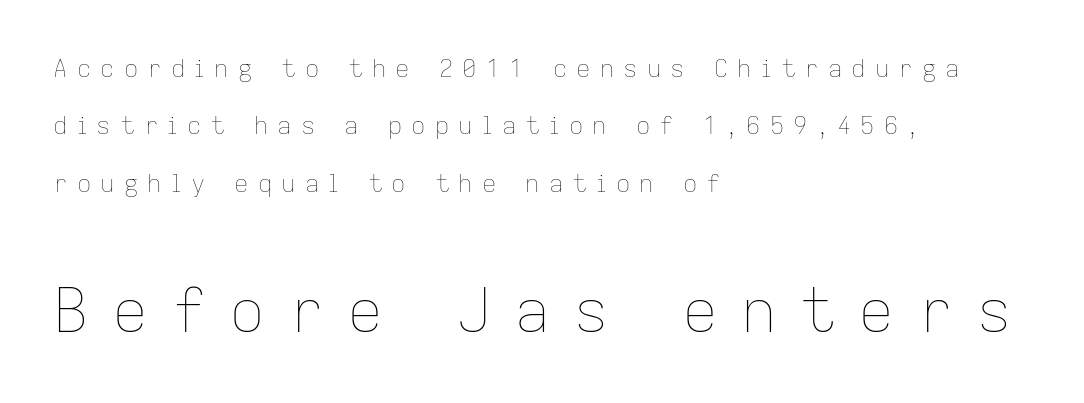
These lines are rendered in a variable-pitch font. Small over large — that's the arrangement of the two blocks here. Is the block centered? No — it sits flush against the left margin. One glance says open: line gaps are wider than usual. Stroke mass is kept to a normal reading level or below. Rendered with straight, roman letterforms.
